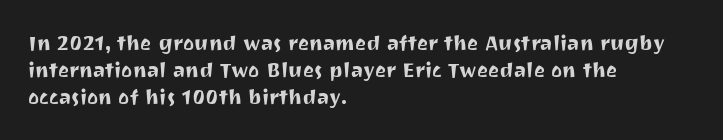
The image shows 21 px text type, upright; set left-aligned, normal line spacing (1.29x), normal letter spacing, not underlined.
